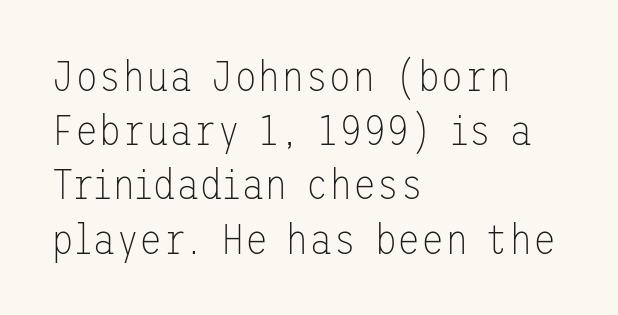
Stems here are at most as thick as an everyday book face. Nothing unusual about the tracking: characters are spaced as the font intends. It's the straight-up-and-down kind of type. Horizontal alignment here is leftward, the default for most running prose. This rendering employs a face without finishing strokes, i.e., a sans-serif.
